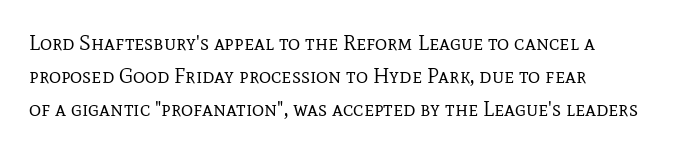
No italicization has been applied; the sample stays upright. This rendering features lettering with no underline. Summary of weight: not heavy and not bold. The typesetter chose a ragged-right arrangement here. The vertical gap from one line to the next is medium.
